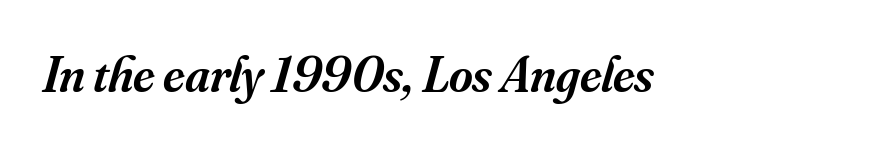
The image shows 51 px semibold serif type, italic (leaning right); set normal letter spacing, not underlined; medium stroke contrast and a small x-height.
